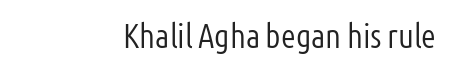
{"serif": "no", "italic": "no", "bold": "no", "weight": "light", "width": "condensed", "stroke_contrast": "low", "x_height": "medium", "monospaced": "no", "underline": "no", "align": "right", "letter_spacing": "normal", "letter_spacing_em": 0.0, "glyph_px": 34}
